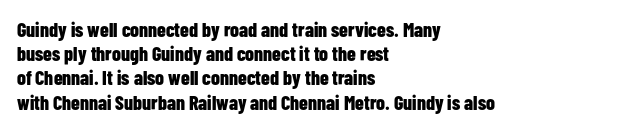
{"italic": "no", "bold": "yes", "underline": "no", "align": "left", "line_spacing_ratio": 1.21, "letter_spacing": "normal", "letter_spacing_em": 0.0, "glyph_px": 20}
